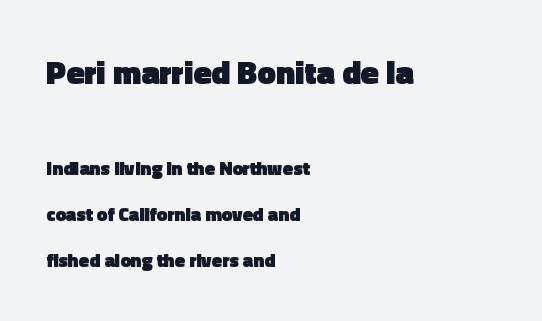
Q: Is the text bold? A: Yes.
Q: Is the text italic (slanted)? A: No, it is upright.
Q: Is the typeface a serif or a sans-serif typeface? A: Sans-serif.
Q: Is the text underlined? A: No.
Q: How is the paragraph aligned? A: Left-aligned.
Q: Is the spacing between letters normal or unusually wide? A: Normal.
Q: Is the spacing between lines tight, normal or loose? A: Loose.
Q: Which block of text is set in a larger size, the first (top) or the second (bottom)? A: The first (top) one.
Q: Width (condensed, normal, or wide)? A: Normal.
Q: x-height? A: Medium.
Q: Monospaced? A: No.
